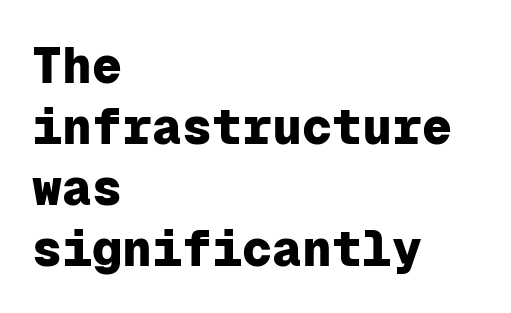
The image shows 50 px heavy sans-serif type, upright, monospaced; set left-aligned, line spacing 1.22x, normal letter spacing, not underlined; low stroke contrast and a medium x-height.
